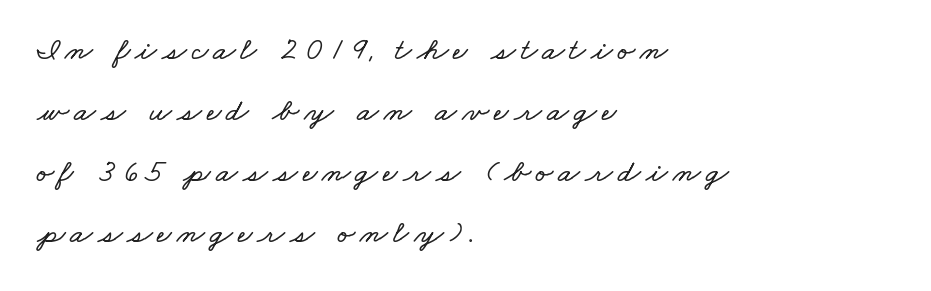
Q: Is the text underlined? A: No.
Q: How is the paragraph aligned? A: Left-aligned.
Q: Is the spacing between lines tight, normal or loose? A: Loose.
Q: Width (condensed, normal, or wide)? A: Wide.
Q: Stroke contrast? A: Low.
Q: x-height? A: Small.
Q: Monospaced? A: No.
